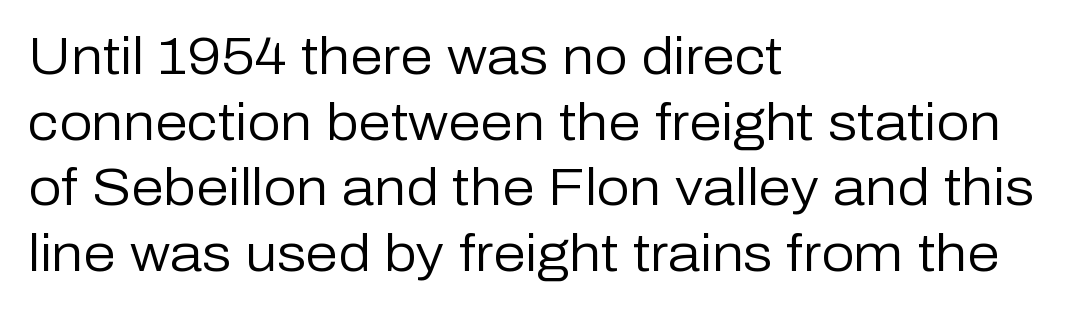
{"serif": "no", "italic": "no", "bold": "no", "weight": "regular", "width": "normal", "stroke_contrast": "low", "x_height": "medium", "monospaced": "no", "underline": "no", "align": "left", "line_spacing": "normal", "line_spacing_ratio": 1.26, "letter_spacing": "normal", "letter_spacing_em": 0.0, "glyph_px": 52}
